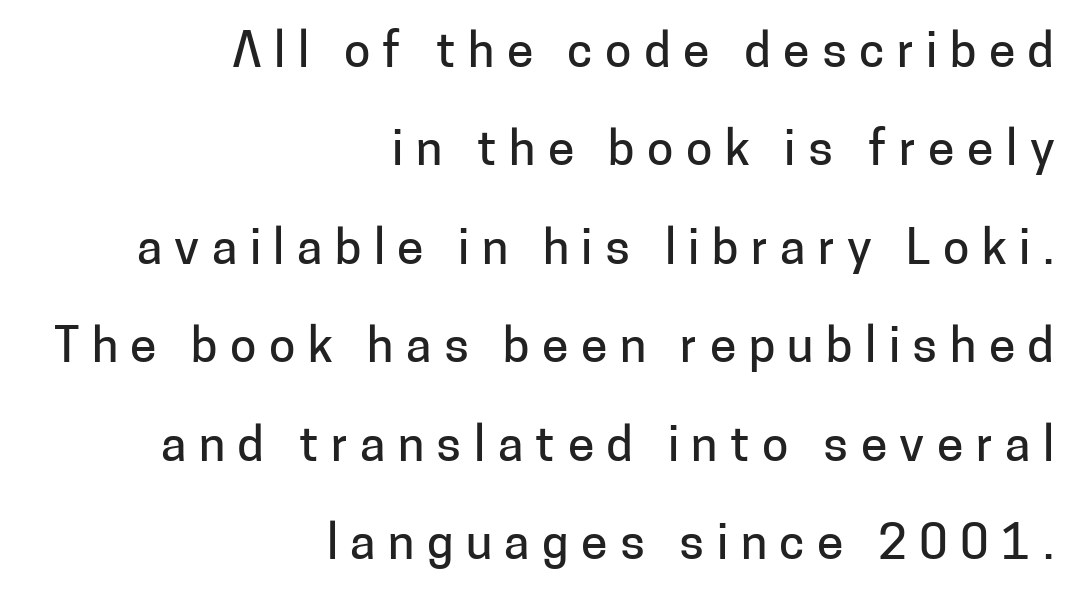
This sample has the flowing, uneven cadence of proportional lettering. Vertically, the passage feels expansive, rows floating well apart. Each line ends at the same right margin while the left side varies. The gap between lines stays unmarked.
